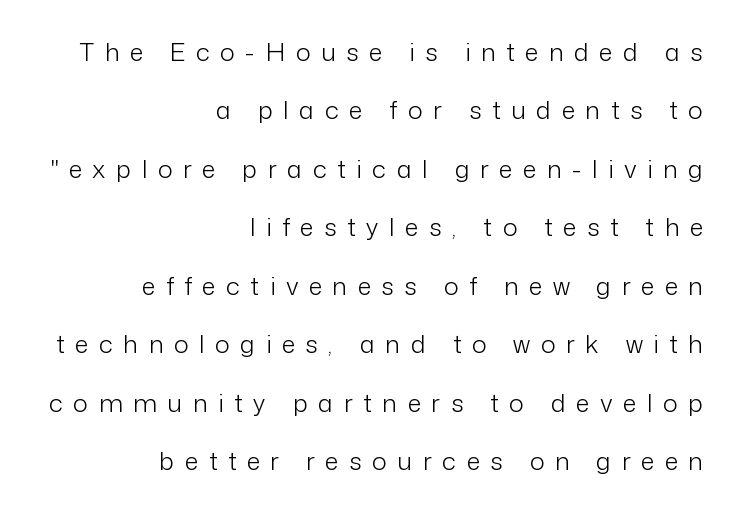
The image shows 25 px text type, upright; set right-aligned, loose line spacing (2.34x), unusually wide letter spacing (+0.42 em), not underlined.
